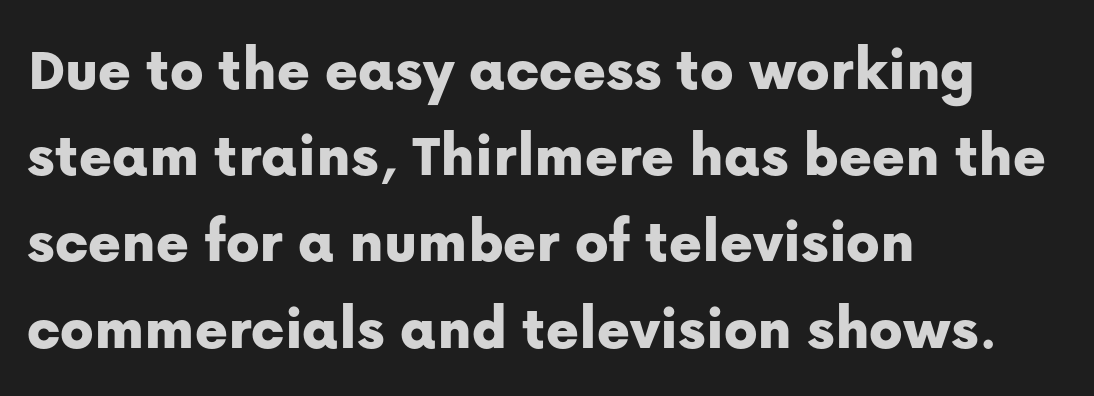
The image shows 62 px sans-serif type, upright; set left-aligned, normal line spacing (1.39x), normal letter spacing, not underlined; low stroke contrast and a medium x-height.
